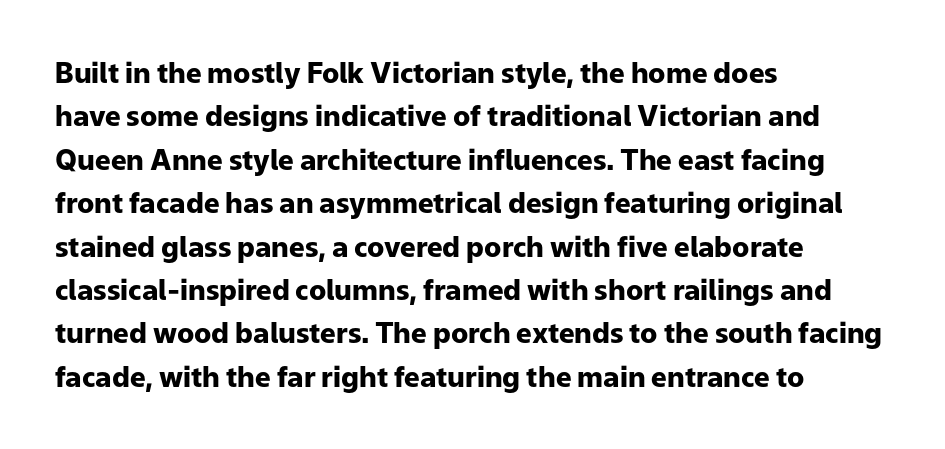
Check the space under the baseline: it is left empty. This sample uses a sans-serif face. Posture: vertical. A typesetter would call this proportional, since set widths differ per character. The ragged edge is on the right, which tells us the setting is flush left.
